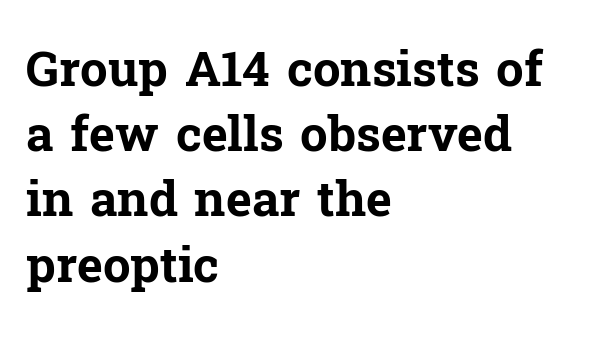
Which margin do the lines hug? The left one — the right edge is uneven. Look at the tracking — it's just the regular setting, nothing added. Varying glyph widths throughout — classic text-font behaviour. How would I describe the line gaps? Plain and ordinary. The letters stand straight up with perfectly vertical stems.
